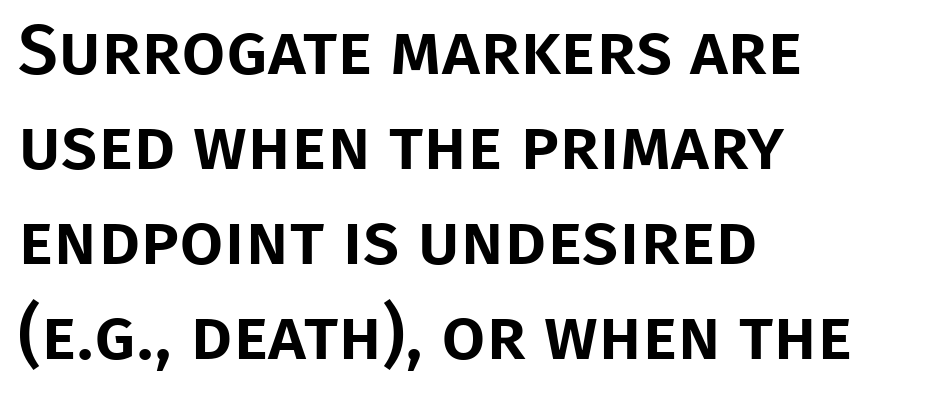
Q: Is the text italic (slanted)? A: No, it is upright.
Q: Is the typeface a serif or a sans-serif typeface? A: Sans-serif.
Q: Is the text underlined? A: No.
Q: How is the paragraph aligned? A: Left-aligned.
Q: Is the spacing between letters normal or unusually wide? A: Normal.
Q: Is the spacing between lines tight, normal or loose? A: Normal.
Q: Width (condensed, normal, or wide)? A: Normal.
Q: Stroke contrast? A: Low.
Q: x-height? A: Large.
Q: Monospaced? A: No.
